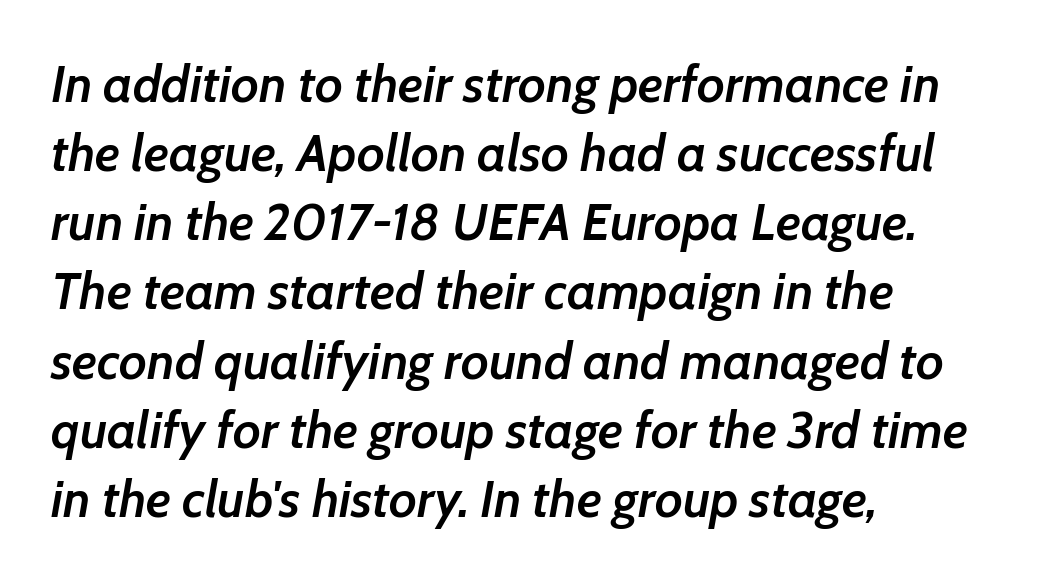
Q: Is the text bold? A: Semi-bold.
Q: Is the text italic (slanted)? A: Yes, it leans right by about 7 degrees.
Q: Is the text underlined? A: No.
Q: How is the paragraph aligned? A: Left-aligned.
Q: Is the spacing between letters normal or unusually wide? A: Normal.
Q: Is the spacing between lines tight, normal or loose? A: Normal.
Q: Width (condensed, normal, or wide)? A: Normal.
Q: Stroke contrast? A: Low.
Q: x-height? A: Medium.
Q: Monospaced? A: No.
